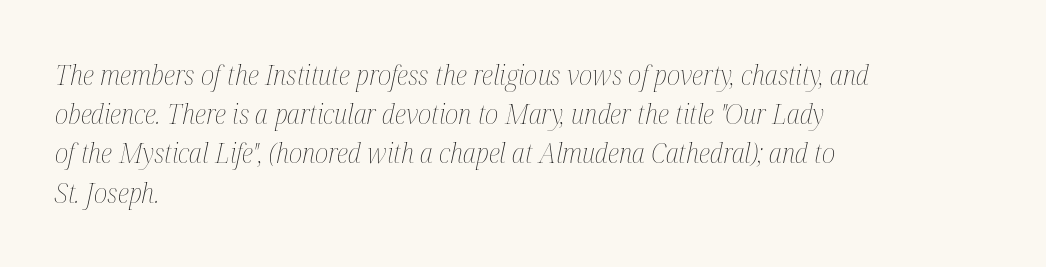
{"italic": "yes", "lean": "right", "slant_degrees": 12, "bold": "no", "weight": "thin", "width": "condensed", "stroke_contrast": "medium", "x_height": "medium", "monospaced": "no", "underline": "no", "align": "left", "line_spacing": "normal", "line_spacing_ratio": 1.4, "letter_spacing": "normal", "letter_spacing_em": 0.0, "glyph_px": 28}
